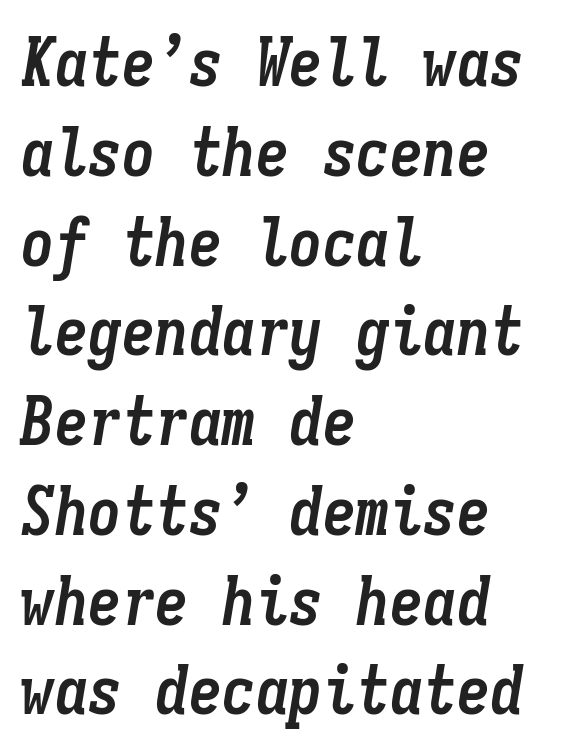
{"italic": "yes", "lean": "right", "slant_degrees": 9, "bold": "yes", "weight": "semibold", "width": "condensed", "stroke_contrast": "low", "x_height": "medium", "monospaced": "yes", "underline": "no", "align": "left", "line_spacing": "normal", "line_spacing_ratio": 1.34, "letter_spacing": "normal", "letter_spacing_em": 0.0, "glyph_px": 67}
